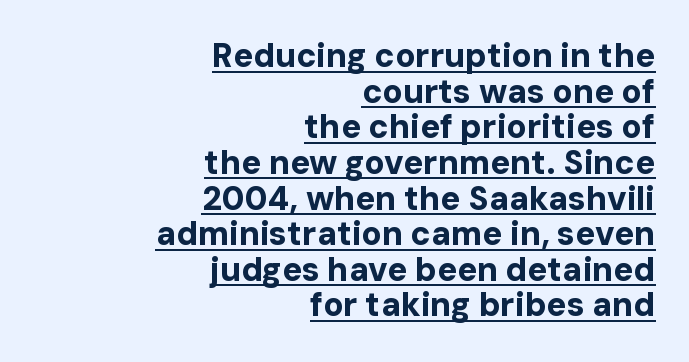
The image shows 33 px bold sans-serif type, upright; set right-aligned, tight line spacing (1.08x), normal letter spacing, underlined; low stroke contrast and a medium x-height.
